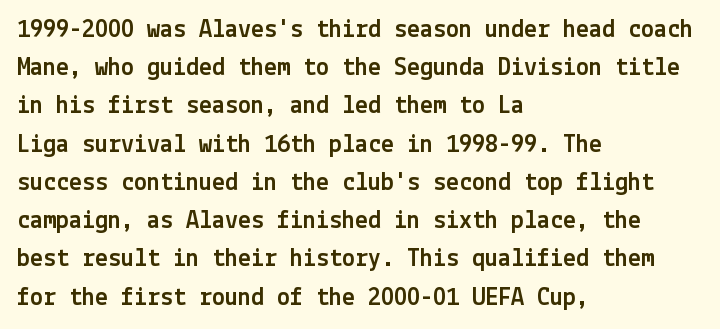
{"italic": "no", "underline": "no", "align": "left", "line_spacing": "normal", "line_spacing_ratio": 1.47, "letter_spacing": "normal", "letter_spacing_em": 0.0, "glyph_px": 26}
